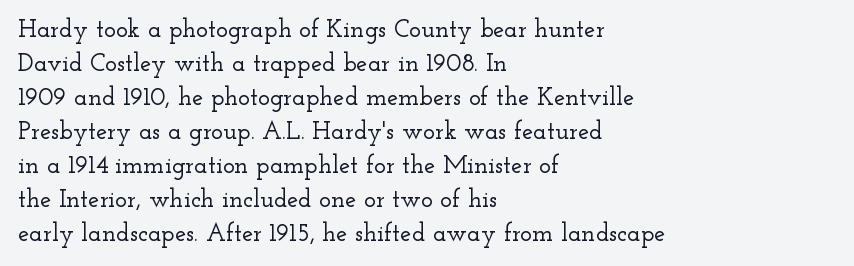
Q: Is the text italic (slanted)? A: No, it is upright.
Q: Is the text underlined? A: No.
Q: How is the paragraph aligned? A: Left-aligned.
Q: Is the spacing between letters normal or unusually wide? A: Normal.
Q: Is the spacing between lines tight, normal or loose? A: Normal.
